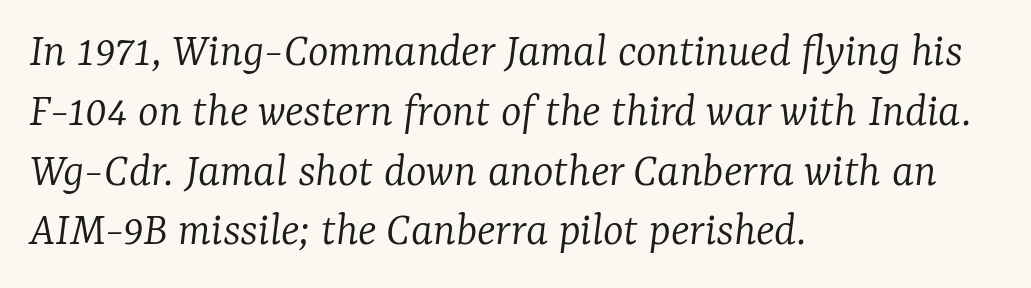
You can tell from the footed stems that serif type was used. Nothing unusual about the tracking: characters are spaced as the font intends. If you drew a ruler down the left edge, every line would touch it. Would a proofreader flag this as italicized? Yes. The foot of each line stays bare and open.
